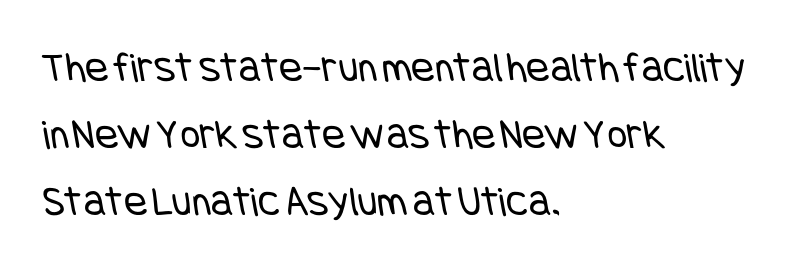
How would I describe the line gaps? Plain and ordinary. The strokes are not fattened; the text isn't bold. Spacing between characters is what you'd get straight out of the box. Observe the absence of serifs on each vertical stroke in this sample. Words float on clear page, feet unadorned. These lines are set flush left with a ragged right edge.
